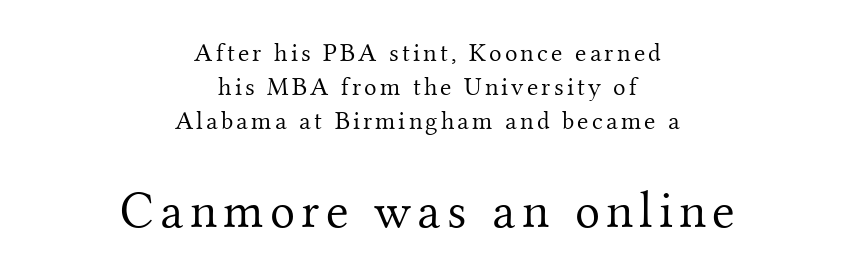
The image shows 52 px light serif type, upright; set centered, normal line spacing (1.3x), not underlined; the second (bottom) block is 2.0x larger; medium stroke contrast and a small x-height.
